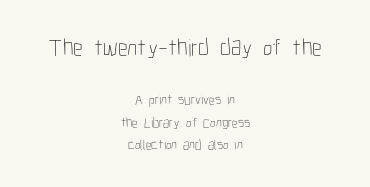
{"italic": "no", "bold": "no", "underline": "no", "align": "center", "line_spacing": "normal", "line_spacing_ratio": 1.59, "letter_spacing": "normal", "letter_spacing_em": 0.0, "larger_block": "first", "size_ratio": 1.71, "glyph_px": 24}
